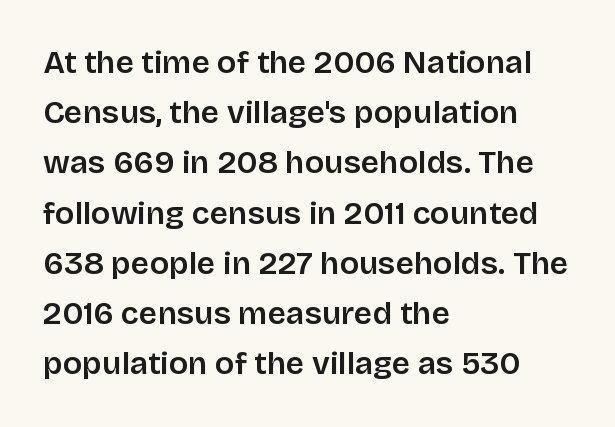
The image shows 32 px sans-serif type, upright; set left-aligned, normal line spacing (1.57x), normal letter spacing, not underlined; low stroke contrast and a large x-height.
